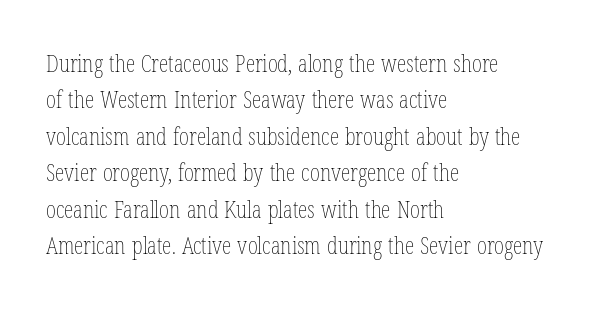
The image shows 24 px text type, upright; set left-aligned, normal line spacing (1.52x), normal letter spacing, not underlined.
